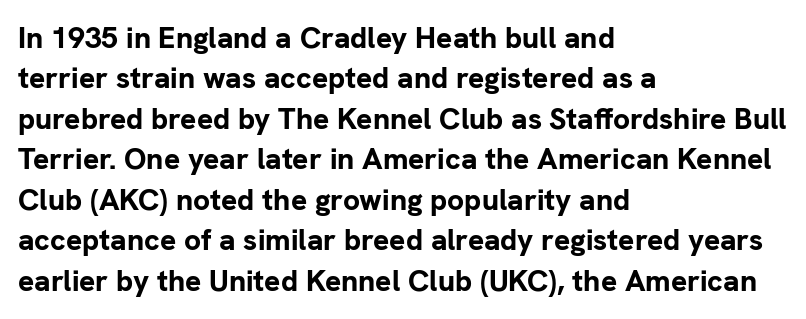
Compared with an ordinary text face, these strokes are far heavier — a full bold. The rendering uses a moderate line-height, typical for paragraphs. Does the type have serifs? No, each stem ends abruptly. Quick note: underline off. No extra tracking has been applied to these lines.
